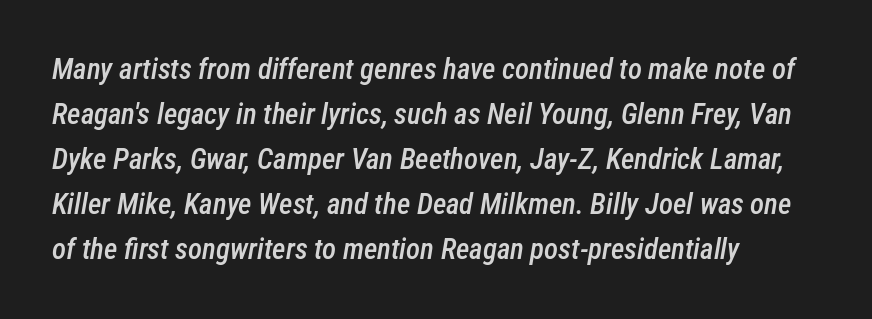
The image shows 29 px semibold, condensed type, italic (leaning right); set left-aligned, normal line spacing (1.55x), normal letter spacing, not underlined; low stroke contrast and a medium x-height.
